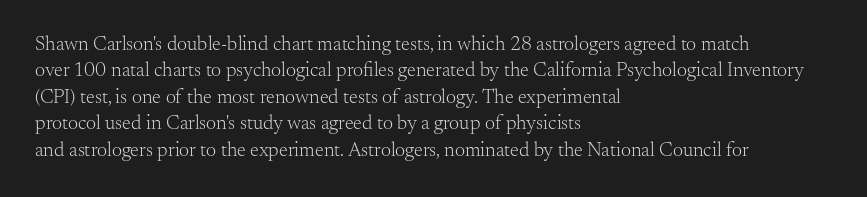
Characters remain perfectly vertical along every line. Rows of type keep a routine distance in the vertical direction. The face looks like a standard text weight, possibly lighter. Letter spacing: default. Each row of text sits above clean, open space.
